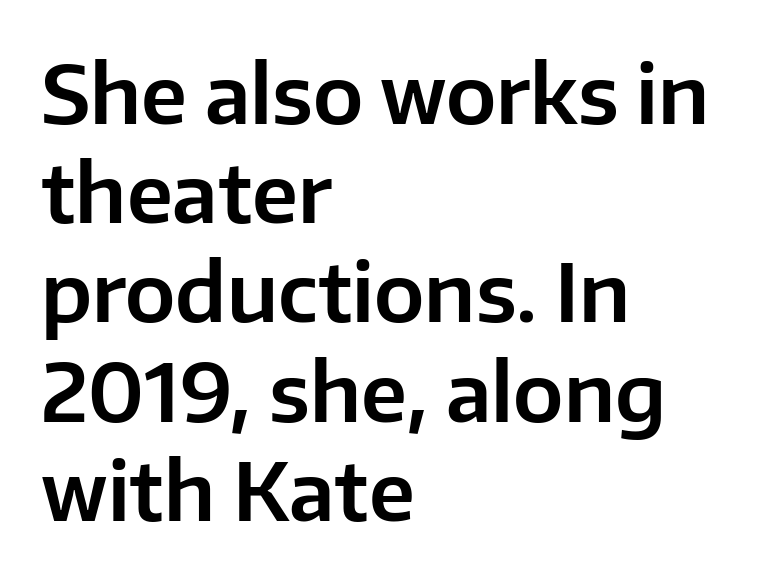
The image shows 80 px sans-serif type, upright; set left-aligned, line spacing 1.24x, normal letter spacing, not underlined; low stroke contrast and a medium x-height.
